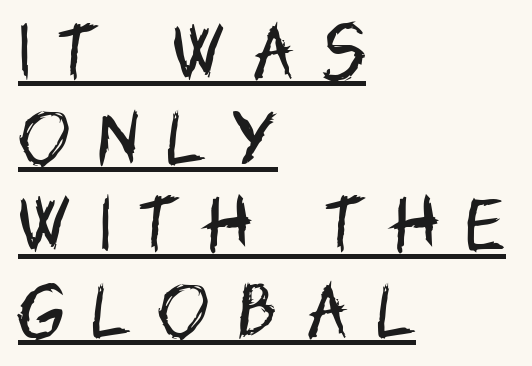
Q: Is the text bold? A: No.
Q: Is the text italic (slanted)? A: No, it is upright.
Q: Is the typeface a serif or a sans-serif typeface? A: Sans-serif.
Q: Is the text underlined? A: Yes.
Q: How is the paragraph aligned? A: Left-aligned.
Q: Is the spacing between letters normal or unusually wide? A: Unusually wide.
Q: Is the spacing between lines tight, normal or loose? A: Normal.
Q: Width (condensed, normal, or wide)? A: Condensed.
Q: Stroke contrast? A: Low.
Q: x-height? A: Large.
Q: Monospaced? A: No.
